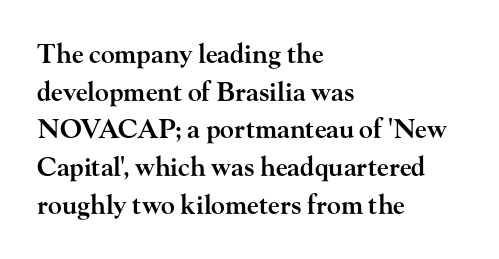
Q: Is the text bold? A: Semi-bold.
Q: Is the text italic (slanted)? A: No, it is upright.
Q: Is the text underlined? A: No.
Q: How is the paragraph aligned? A: Left-aligned.
Q: Is the spacing between letters normal or unusually wide? A: Normal.
Q: Is the spacing between lines tight, normal or loose? A: Normal.
